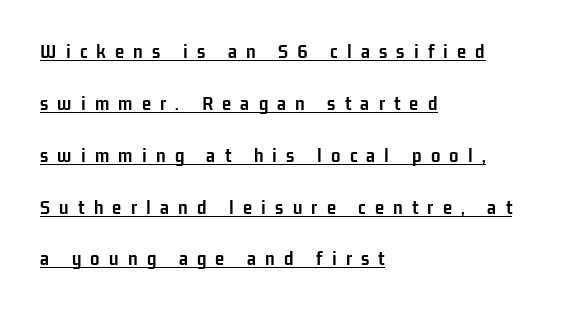
Q: Is the text bold? A: Yes.
Q: Is the text italic (slanted)? A: No, it is upright.
Q: Is the text underlined? A: Yes.
Q: How is the paragraph aligned? A: Left-aligned.
Q: Is the spacing between letters normal or unusually wide? A: Unusually wide.
Q: Is the spacing between lines tight, normal or loose? A: Loose.
